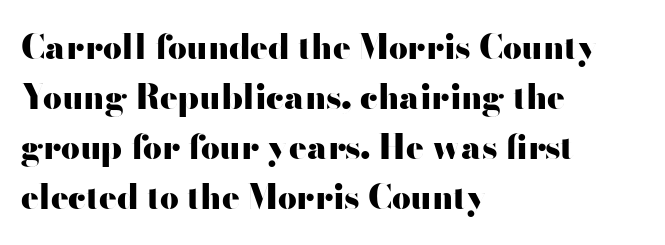
{"italic": "no", "bold": "yes", "weight": "heavy", "width": "wide", "stroke_contrast": "high", "x_height": "small", "monospaced": "no", "underline": "no", "align": "left", "line_spacing": "normal", "line_spacing_ratio": 1.52, "letter_spacing": "normal", "letter_spacing_em": 0.0, "glyph_px": 33}
